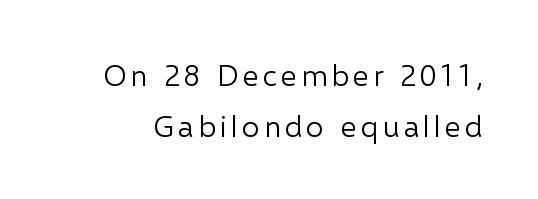
Vertical spacing — default. The lettering holds an erect, upright posture throughout. Character widths vary here, with narrow letters taking less room than wide ones. Clear beneath every line of the passage. Unlike a traditional serif, this face leaves its strokes unadorned. Bold? No — there's no thickening of the strokes.
